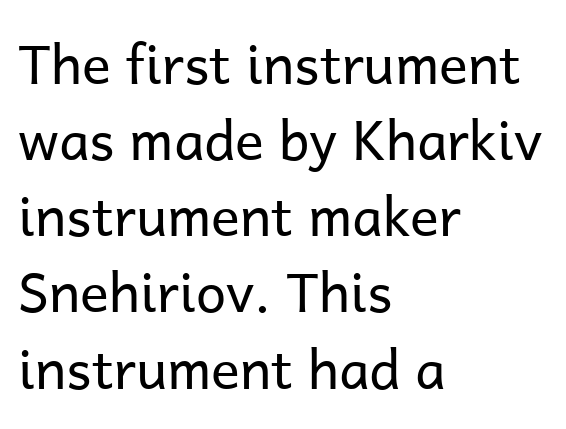
No word sits above an underline. This rendering uses left alignment, leaving the right contour irregular. These lines sit exactly where default settings would place them. Rendered with straight, roman letterforms.
